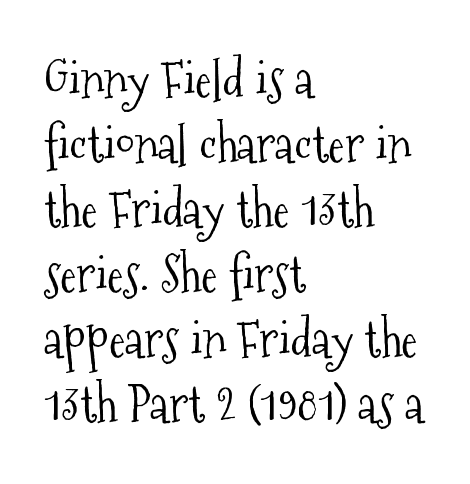
The image shows 50 px light, condensed serif type, upright; set left-aligned, normal line spacing (1.3x), normal letter spacing, not underlined; medium stroke contrast and a medium x-height.
